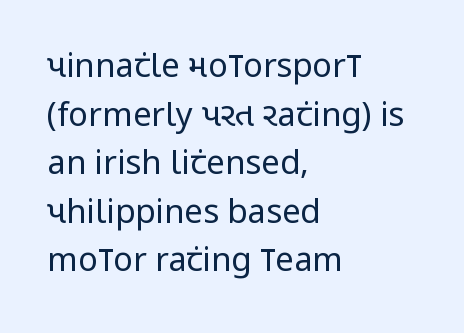
{"serif": "no", "italic": "no", "bold": "no", "weight": "regular", "width": "condensed", "stroke_contrast": "low", "x_height": "large", "monospaced": "no", "underline": "no", "align": "left", "line_spacing": "normal", "line_spacing_ratio": 1.47, "letter_spacing": "normal", "letter_spacing_em": 0.0, "glyph_px": 33}
